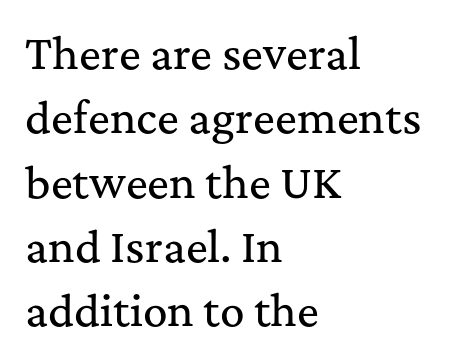
Q: Is the text italic (slanted)? A: No, it is upright.
Q: Is the typeface a serif or a sans-serif typeface? A: Serif.
Q: Is the text underlined? A: No.
Q: How is the paragraph aligned? A: Left-aligned.
Q: Is the spacing between letters normal or unusually wide? A: Normal.
Q: Is the spacing between lines tight, normal or loose? A: Normal.
Q: Width (condensed, normal, or wide)? A: Normal.
Q: Stroke contrast? A: Medium.
Q: x-height? A: Medium.
Q: Monospaced? A: No.
